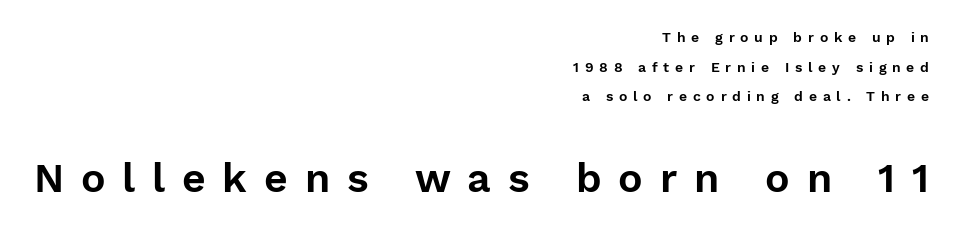
The image shows 41 px sans-serif type, upright; set right-aligned, loose line spacing (2.11x), unusually wide letter spacing (+0.41 em), not underlined; the second (bottom) block is 2.93x larger; low stroke contrast and a medium x-height.
